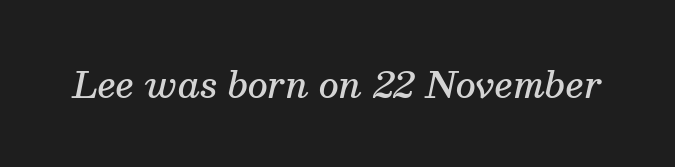
{"serif": "yes", "italic": "yes", "lean": "right", "slant_degrees": 13, "bold": "semi", "weight": "semibold", "width": "normal", "stroke_contrast": "medium", "x_height": "medium", "monospaced": "no", "underline": "no", "letter_spacing": "normal", "letter_spacing_em": 0.0, "glyph_px": 35}
